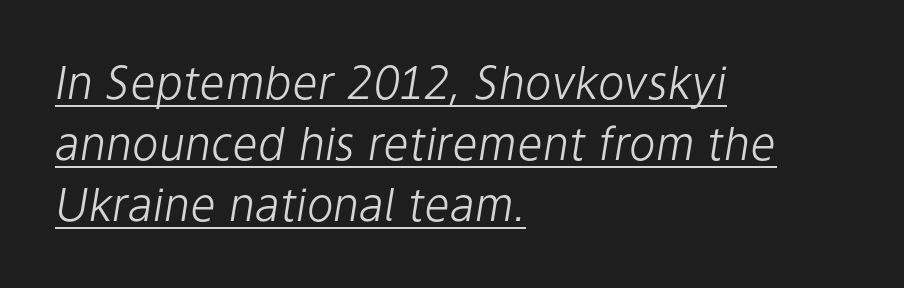
The letters are slanted; this is an italic face. Short and long lines alike share a common starting point at left. The passage shown has conventional tracking throughout. Character widths vary here, with narrow letters taking less room than wide ones.
